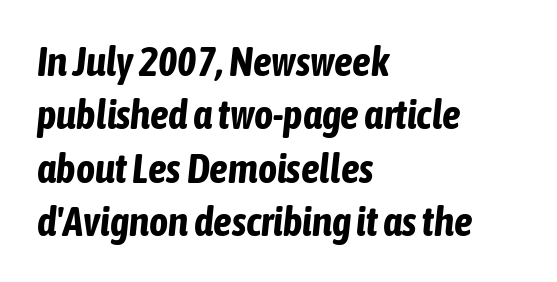
A clean baseline with only descenders dipping below it. The passage shown has conventional tracking throughout. Stroke thickness is high; the sample reads as a true bold. Each new line begins a customary step beneath the previous one.
